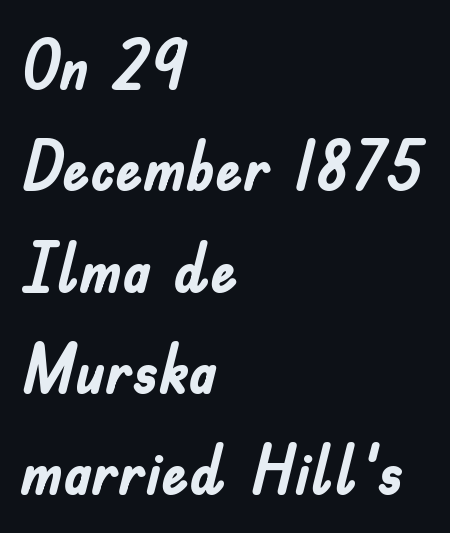
Q: Is the text bold? A: Yes.
Q: Is the text italic (slanted)? A: Yes.
Q: Is the typeface a serif or a sans-serif typeface? A: Sans-serif.
Q: Is the text underlined? A: No.
Q: How is the paragraph aligned? A: Left-aligned.
Q: Is the spacing between letters normal or unusually wide? A: Normal.
Q: Is the spacing between lines tight, normal or loose? A: Normal.
Q: Width (condensed, normal, or wide)? A: Condensed.
Q: Stroke contrast? A: Low.
Q: x-height? A: Small.
Q: Monospaced? A: No.
